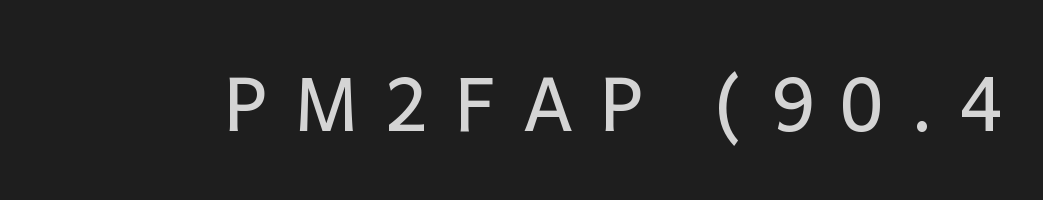
The letters are spread apart with noticeably loose tracking. Think of a printed novel: that variable character pitch is what you see here. This is roman type, the default non-slanted kind. The designer went with a sans here, leaving each stem footless. The gap between lines stays unmarked.
